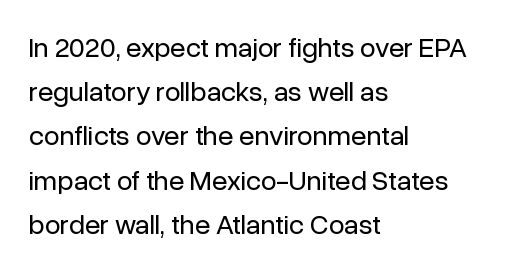
Q: Is the text bold? A: No.
Q: Is the text italic (slanted)? A: No, it is upright.
Q: Is the typeface a serif or a sans-serif typeface? A: Sans-serif.
Q: Is the text underlined? A: No.
Q: How is the paragraph aligned? A: Left-aligned.
Q: Is the spacing between letters normal or unusually wide? A: Normal.
Q: Is the spacing between lines tight, normal or loose? A: Normal.
Q: Width (condensed, normal, or wide)? A: Normal.
Q: Stroke contrast? A: Low.
Q: x-height? A: Medium.
Q: Monospaced? A: No.
